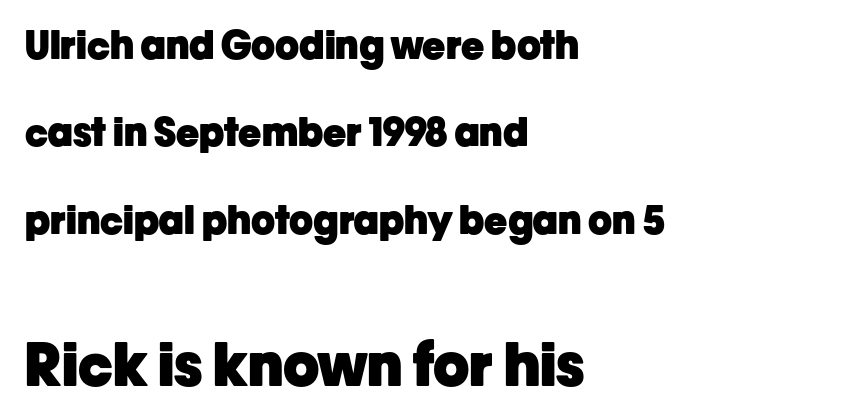
Q: Is the text bold? A: Yes.
Q: Is the text italic (slanted)? A: No, it is upright.
Q: Is the typeface a serif or a sans-serif typeface? A: Sans-serif.
Q: Is the text underlined? A: No.
Q: How is the paragraph aligned? A: Left-aligned.
Q: Is the spacing between letters normal or unusually wide? A: Normal.
Q: Is the spacing between lines tight, normal or loose? A: Loose.
Q: Which block of text is set in a larger size, the first (top) or the second (bottom)? A: The second (bottom) one.
Q: Width (condensed, normal, or wide)? A: Normal.
Q: Stroke contrast? A: Low.
Q: x-height? A: Medium.
Q: Monospaced? A: No.
